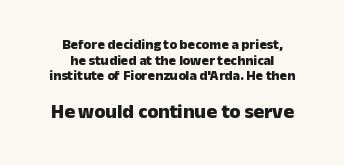
Q: Is the text bold? A: Yes.
Q: Is the text italic (slanted)? A: No, it is upright.
Q: Is the text underlined? A: No.
Q: How is the paragraph aligned? A: Centered.
Q: Is the spacing between letters normal or unusually wide? A: Normal.
Q: Is the spacing between lines tight, normal or loose? A: Tight.
Q: Which block of text is set in a larger size, the first (top) or the second (bottom)? A: The second (bottom) one.
